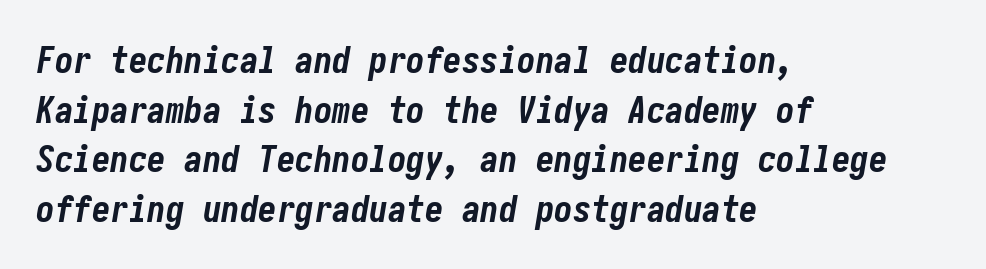
{"italic": "yes", "lean": "right", "slant_degrees": 10, "bold": "yes", "weight": "bold", "width": "condensed", "stroke_contrast": "low", "x_height": "medium", "underline": "no", "align": "left", "line_spacing": "normal", "line_spacing_ratio": 1.34, "letter_spacing": "normal", "letter_spacing_em": 0.0, "glyph_px": 37}
